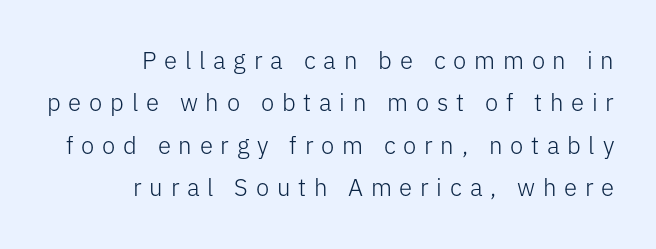
{"italic": "no", "bold": "no", "underline": "no", "align": "right", "line_spacing_ratio": 1.77, "letter_spacing": "wide", "letter_spacing_em": 0.32, "glyph_px": 24}
